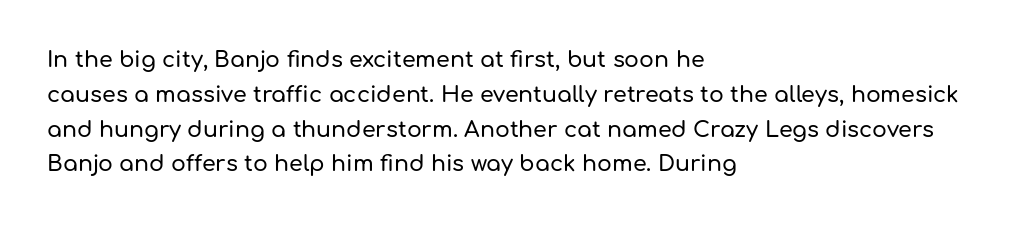
{"italic": "no", "underline": "no", "align": "left", "line_spacing": "normal", "line_spacing_ratio": 1.58, "letter_spacing": "normal", "letter_spacing_em": 0.0, "glyph_px": 22}
